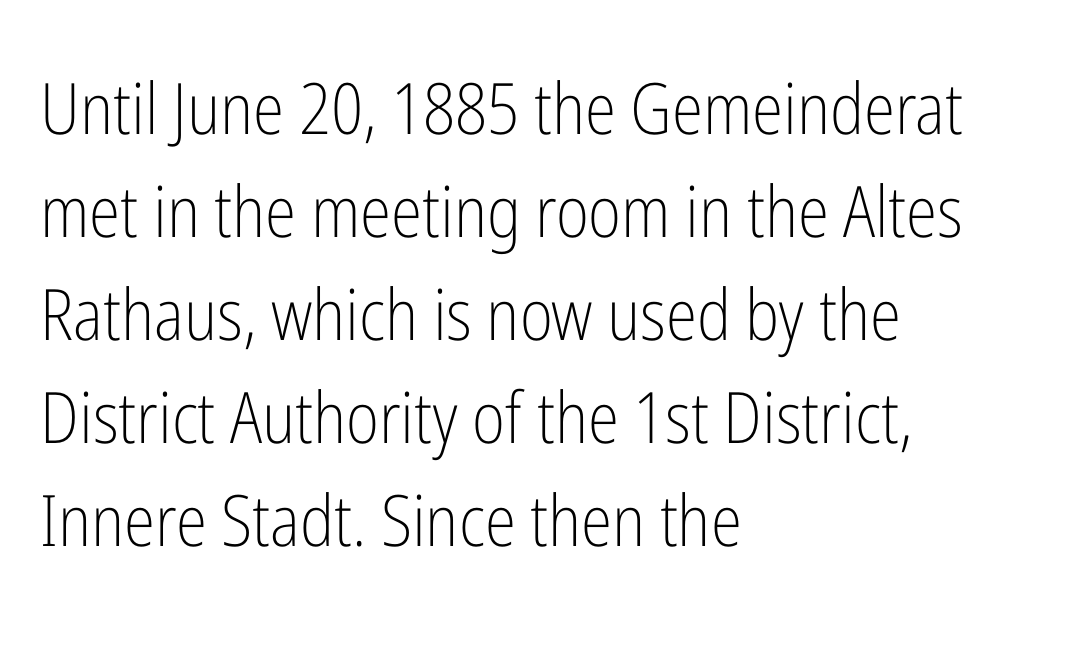
The image shows 71 px light, condensed sans-serif type, upright; set left-aligned, normal line spacing (1.45x), normal letter spacing, not underlined; low stroke contrast and a medium x-height.
